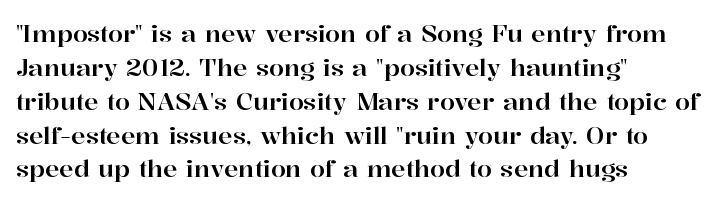
{"italic": "no", "underline": "no", "align": "left", "line_spacing": "normal", "line_spacing_ratio": 1.41, "letter_spacing": "normal", "letter_spacing_em": 0.0, "glyph_px": 24}
